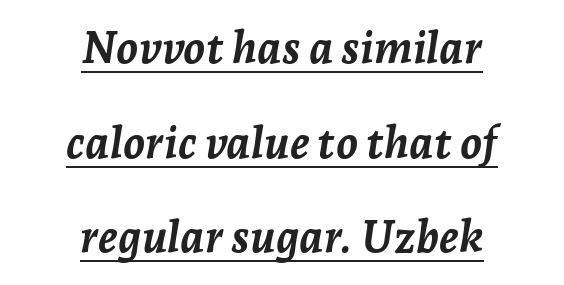
Here the designer chose a conventional face with non-uniform glyph widths. Quick note: underline on. It's the slanting kind of type. Notice how thick the strokes are: this is what a full bold looks like. Default kerning and tracking; the words read as compact shapes. Loosely led — the rows are spread out.
